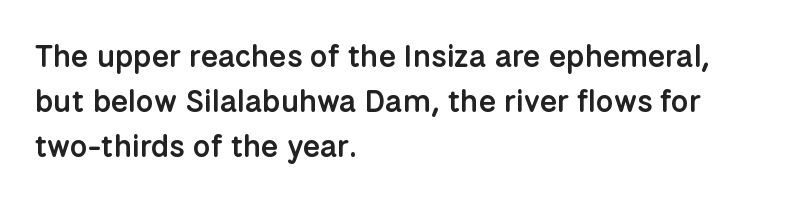
The image shows 31 px semibold sans-serif type, upright; set left-aligned, normal line spacing (1.45x), normal letter spacing, not underlined; low stroke contrast and a medium x-height.
